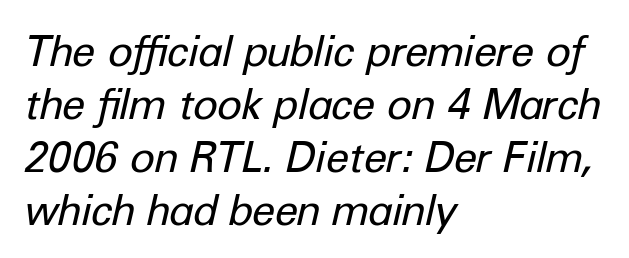
The image shows 42 px regular-weight type, italic (leaning right); set left-aligned, normal line spacing (1.26x), normal letter spacing, not underlined; low stroke contrast and a medium x-height.
